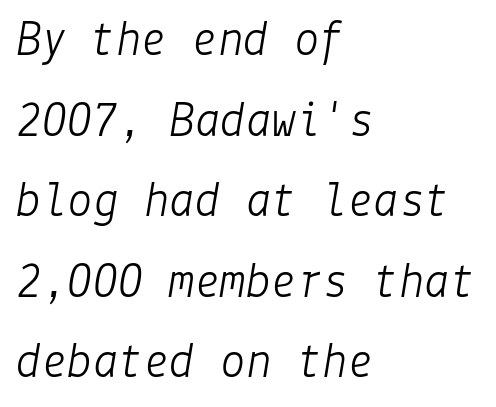
Q: Is the text bold? A: No.
Q: Is the text italic (slanted)? A: Yes, it leans right by about 9 degrees.
Q: Is the text underlined? A: No.
Q: How is the paragraph aligned? A: Left-aligned.
Q: Is the spacing between letters normal or unusually wide? A: Normal.
Q: Is the spacing between lines tight, normal or loose? A: Normal.
Q: Width (condensed, normal, or wide)? A: Normal.
Q: Stroke contrast? A: Low.
Q: x-height? A: Medium.
